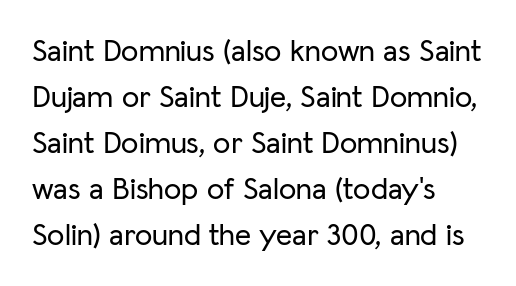
The image shows 31 px sans-serif type, upright; set left-aligned, normal line spacing (1.48x), normal letter spacing, not underlined; low stroke contrast and a medium x-height.
